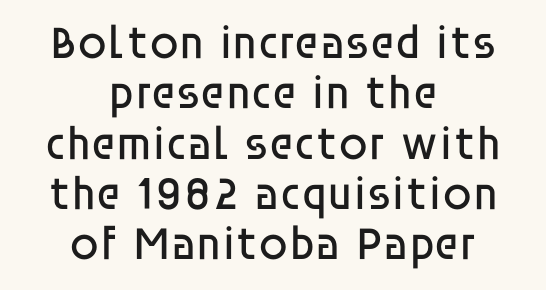
Lines of text with bare space underneath. Typographically, this falls in the sans-serif category. These lines were composed using upright roman letters. These lines huddle together more closely than default settings would place them. Neither beginnings nor endings align; midpoints do. Unbolded letterforms with no extra heft.
